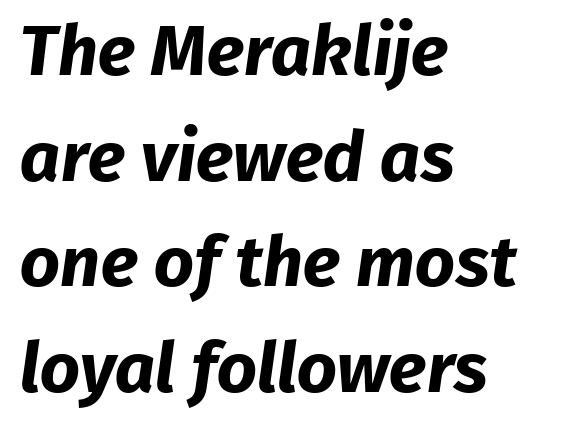
{"serif": "no", "bold": "yes", "weight": "bold", "width": "normal", "stroke_contrast": "low", "x_height": "medium", "monospaced": "no", "underline": "no", "align": "left", "line_spacing": "normal", "line_spacing_ratio": 1.51, "letter_spacing": "normal", "letter_spacing_em": 0.0, "glyph_px": 70}
